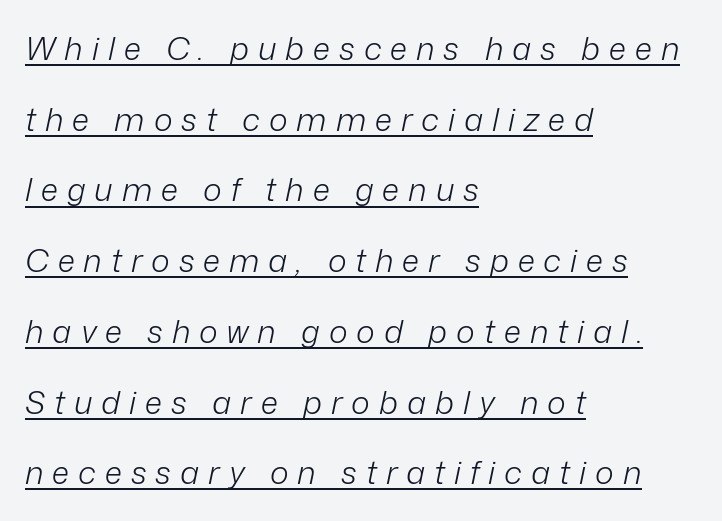
Q: Is the text bold? A: No.
Q: Is the text italic (slanted)? A: Yes, it leans right by about 12 degrees.
Q: Is the text underlined? A: Yes.
Q: How is the paragraph aligned? A: Left-aligned.
Q: Is the spacing between letters normal or unusually wide? A: Unusually wide.
Q: Is the spacing between lines tight, normal or loose? A: Loose.
Q: Width (condensed, normal, or wide)? A: Normal.
Q: Stroke contrast? A: Low.
Q: x-height? A: Medium.
Q: Monospaced? A: No.
